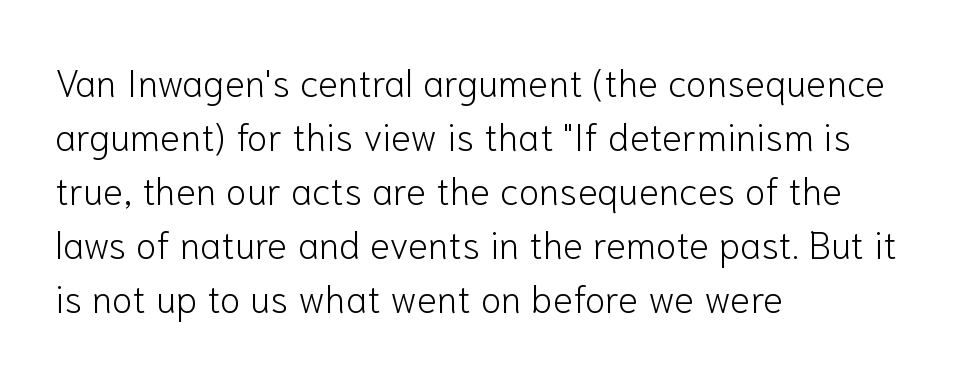
The image shows 38 px light sans-serif type, upright; set left-aligned, normal line spacing (1.42x), normal letter spacing, not underlined; low stroke contrast and a medium x-height.
